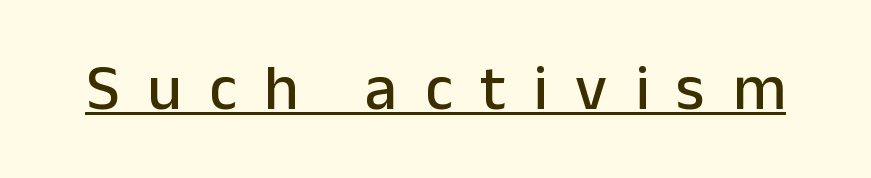
What decoration does the sample have? An underline. Short note: letters widely spaced. Every stem runs plumb, perpendicular to the baseline. Nothing sits at the stroke ends, so this counts as sans-serif. The letters advance in unequal steps, a hallmark of proportional type.
